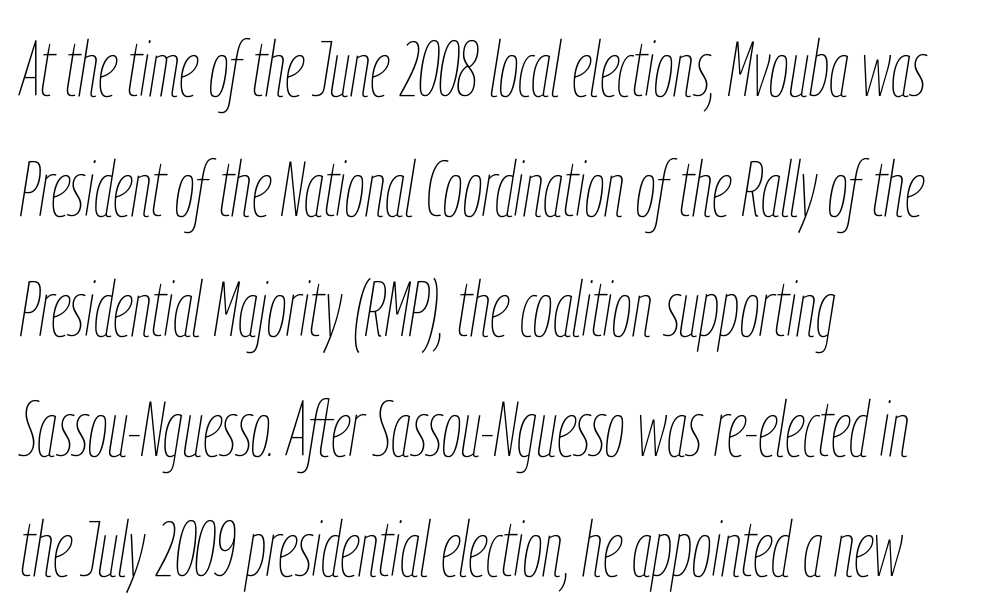
Lines of text with bare space underneath. Default kerning and tracking; the words read as compact shapes. Each letter keeps its own natural width here, so spacing adapts to shape. Stroke thickness stays within the range of a standard reading face or lighter. A typesetter would mark this as italic. Reading down the block, your eye returns to a fixed left position each line.
